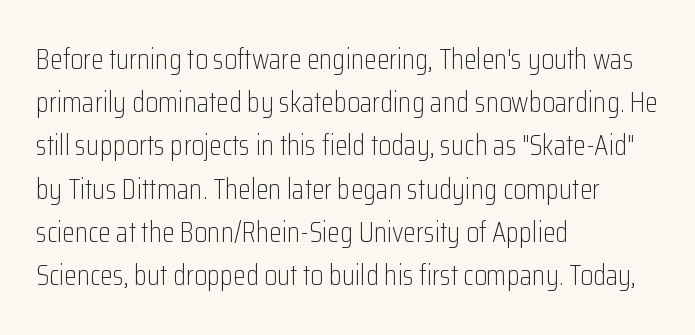
The image shows 29 px light, condensed sans-serif type, upright; set left-aligned, normal line spacing (1.49x), normal letter spacing, not underlined; low stroke contrast and a medium x-height.
